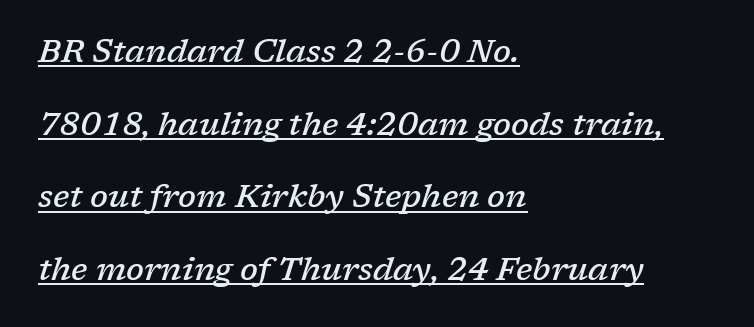
The image shows 32 px semibold serif type, italic (leaning right); set left-aligned, loose line spacing (2.27x), normal letter spacing, underlined; low stroke contrast and a medium x-height.
